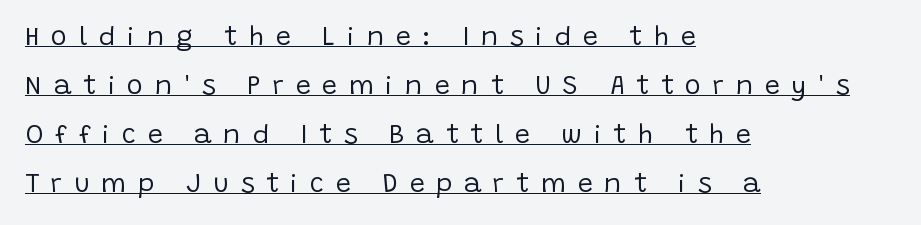
The rendering uses the underline text-decoration. Tracking value appears strongly positive — letters spread wide. Unlike italic type, these characters show no tilt at all. The paragraph has a hard left edge and a soft right edge. This is not heavy type; no bold has been used.
